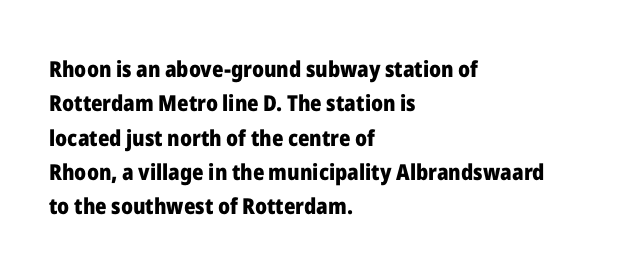
Q: Is the text bold? A: Yes.
Q: Is the text italic (slanted)? A: No, it is upright.
Q: Is the text underlined? A: No.
Q: How is the paragraph aligned? A: Left-aligned.
Q: Is the spacing between letters normal or unusually wide? A: Normal.
Q: Is the spacing between lines tight, normal or loose? A: Normal.
